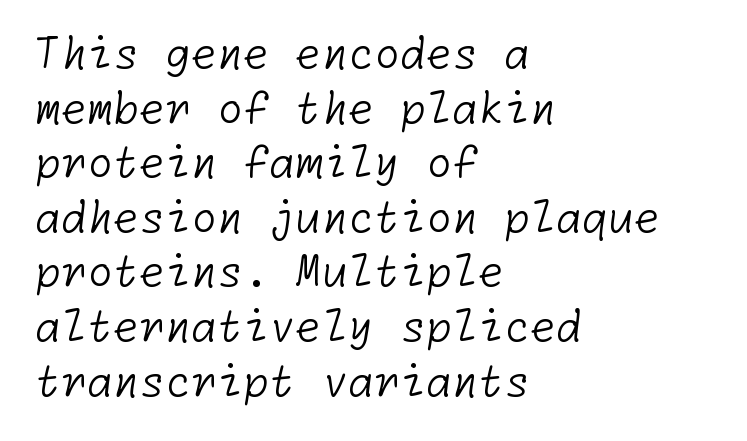
{"serif": "no", "bold": "no", "weight": "light", "width": "normal", "stroke_contrast": "low", "x_height": "medium", "underline": "no", "align": "left", "line_spacing": "normal", "line_spacing_ratio": 1.3, "letter_spacing": "normal", "letter_spacing_em": 0.0, "glyph_px": 42}
